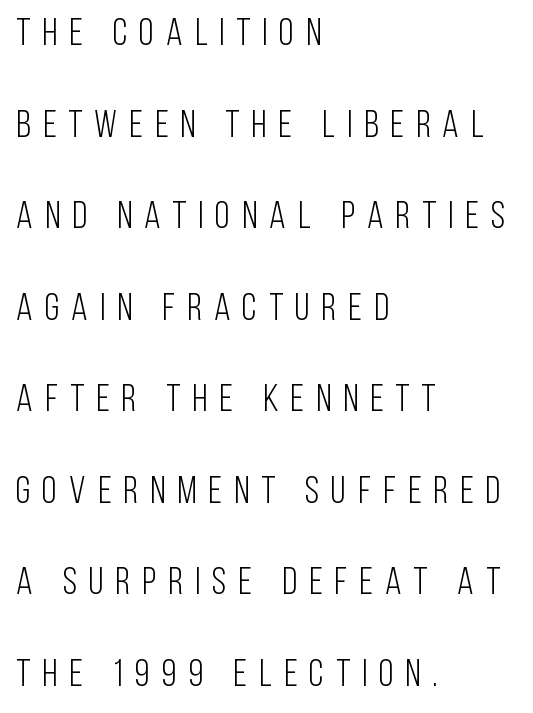
Q: Is the text bold? A: No.
Q: Is the text italic (slanted)? A: No, it is upright.
Q: Is the typeface a serif or a sans-serif typeface? A: Sans-serif.
Q: Is the text underlined? A: No.
Q: How is the paragraph aligned? A: Left-aligned.
Q: Is the spacing between letters normal or unusually wide? A: Unusually wide.
Q: Is the spacing between lines tight, normal or loose? A: Loose.
Q: Width (condensed, normal, or wide)? A: Condensed.
Q: Stroke contrast? A: Low.
Q: x-height? A: Large.
Q: Monospaced? A: No.
